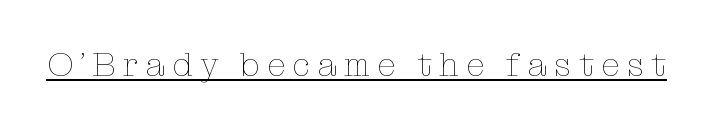
{"italic": "no", "bold": "no", "weight": "thin", "width": "normal", "stroke_contrast": "low", "x_height": "medium", "monospaced": "no", "underline": "yes", "letter_spacing": "wide", "letter_spacing_em": 0.21, "glyph_px": 34}
